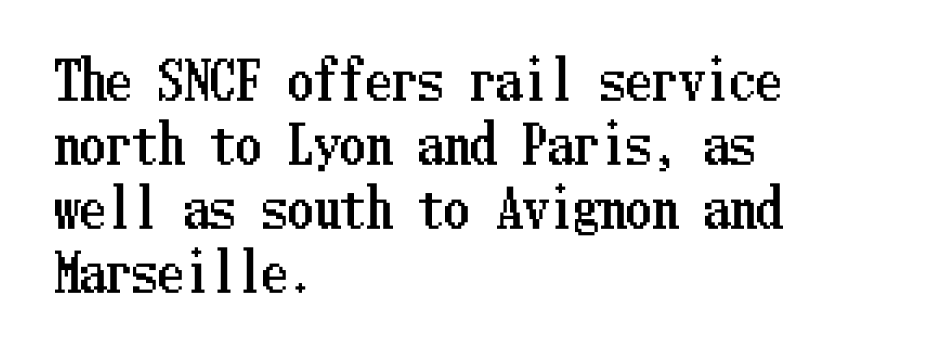
{"italic": "no", "width": "condensed", "stroke_contrast": "low", "x_height": "medium", "underline": "no", "align": "left", "line_spacing_ratio": 1.23, "letter_spacing": "normal", "letter_spacing_em": 0.0, "glyph_px": 52}
